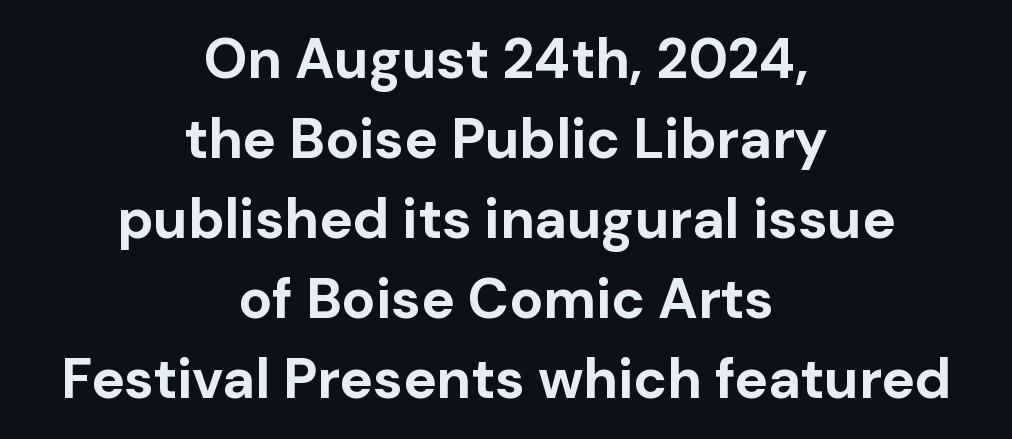
The letters stand upright; this is a roman face. The baseline area is clear. Compared with typical body copy, the letter spacing here is the same. The rag falls on both sides of this text block equally. The characters look thick and weighty, a clear bold. The letters advance in unequal steps, a hallmark of proportional type.
